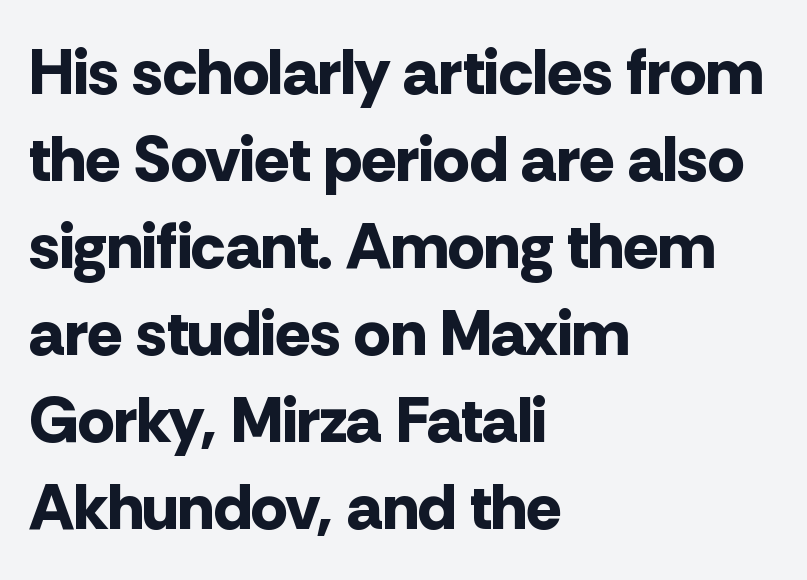
{"serif": "no", "italic": "no", "bold": "yes", "weight": "bold", "width": "normal", "stroke_contrast": "low", "x_height": "medium", "monospaced": "no", "underline": "no", "align": "left", "line_spacing": "normal", "line_spacing_ratio": 1.34, "letter_spacing": "normal", "letter_spacing_em": 0.0, "glyph_px": 65}
